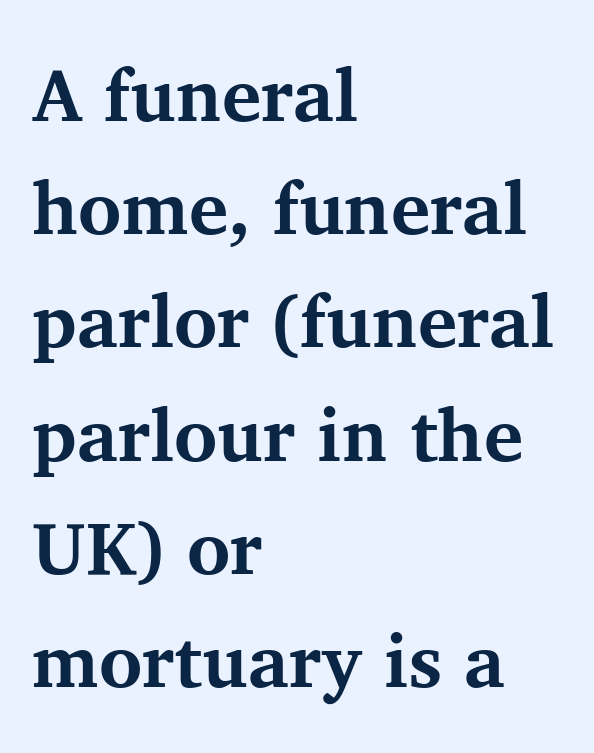
The image shows 74 px bold serif type, upright; set left-aligned, normal line spacing (1.53x), normal letter spacing, not underlined; medium stroke contrast and a medium x-height.
